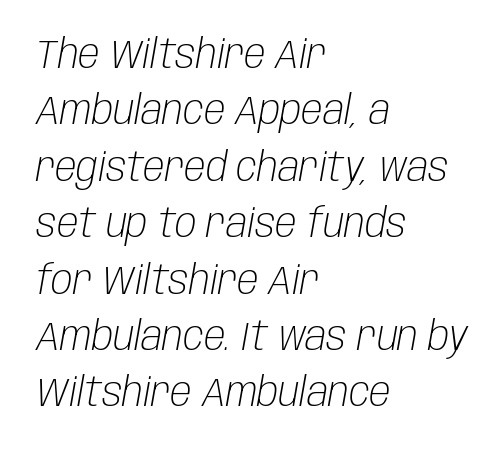
{"italic": "yes", "lean": "right", "slant_degrees": 10, "bold": "no", "weight": "light", "width": "condensed", "stroke_contrast": "low", "x_height": "large", "monospaced": "no", "underline": "no", "align": "left", "line_spacing": "normal", "line_spacing_ratio": 1.41, "letter_spacing": "normal", "letter_spacing_em": 0.0, "glyph_px": 40}
